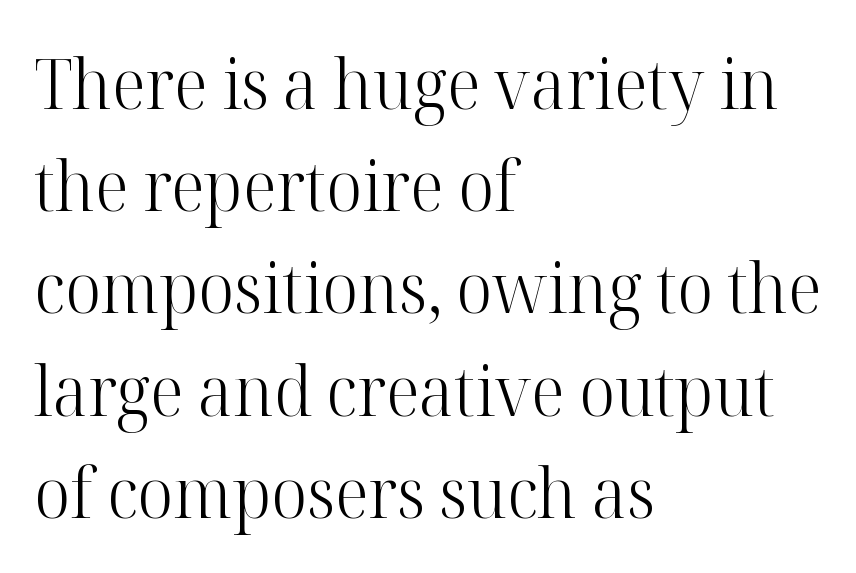
The glyphs in this specimen are seriffed. This sample is left-justified, so line endings fall wherever the words run out. In terms of posture, this sample is upright. Caption: face not bold, strokes unweighted.
